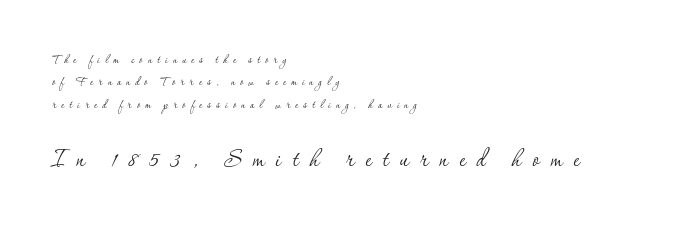
Descenders are the only things crossing below the line. The vertical gap from one line to the next is medium. Here the designer chose a conventional face with non-uniform glyph widths. Compared with typical body copy, the letter spacing here is much looser. Horizontally, the lines are justified to the leading edge only.
